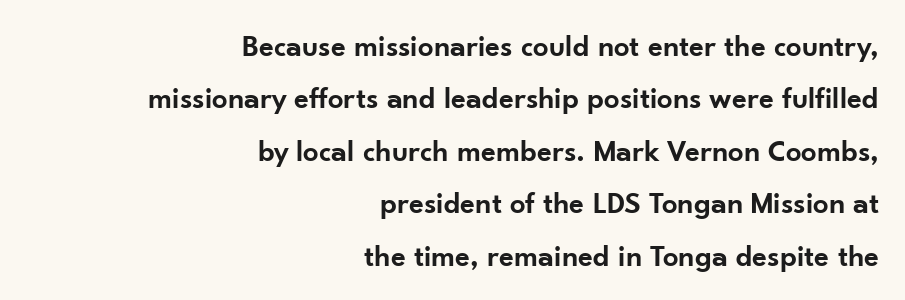
This is moderately heavy type, rendered in semibold. Layout note: lines flush right. The axis of the letterforms is exactly vertical. Compared with typical body copy, the letter spacing here is the same.
